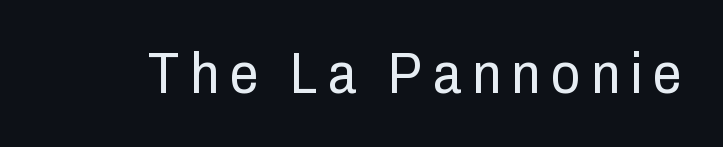
{"serif": "no", "italic": "no", "bold": "no", "weight": "regular", "width": "condensed", "stroke_contrast": "low", "x_height": "medium", "monospaced": "no", "underline": "no", "glyph_px": 57}
